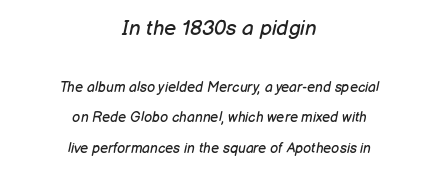
Caption: upper text group enlarged, lower text group reduced. Is there much room between lines? Yes — plenty of vertical air separates them. Weight: regular or lighter. Does the lettering tilt? It does — this is italic. Look at the tracking — it's just the regular setting, nothing added. Visually the block forms a symmetrical silhouette, jagged on both flanks.
